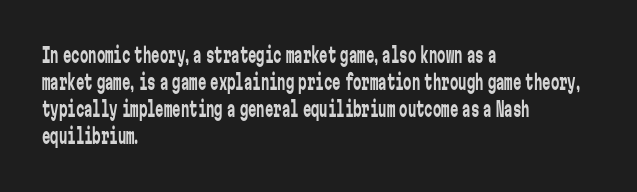
The image shows 21 px text type, upright; set left-aligned, normal line spacing (1.29x), normal letter spacing, not underlined.
